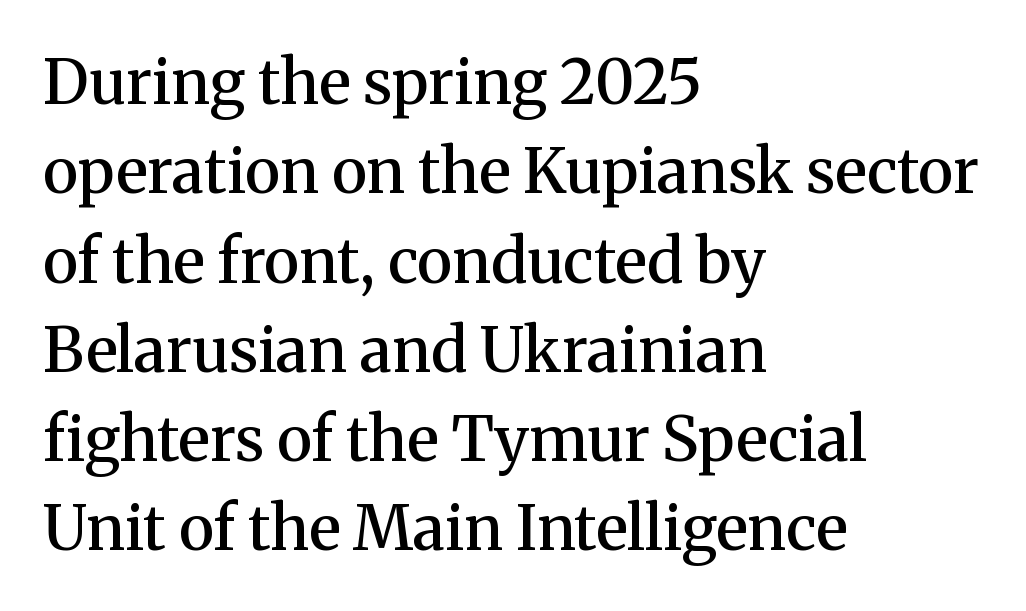
The image shows 62 px semibold serif type, upright; set left-aligned, normal line spacing (1.44x), normal letter spacing, not underlined; medium stroke contrast and a medium x-height.
